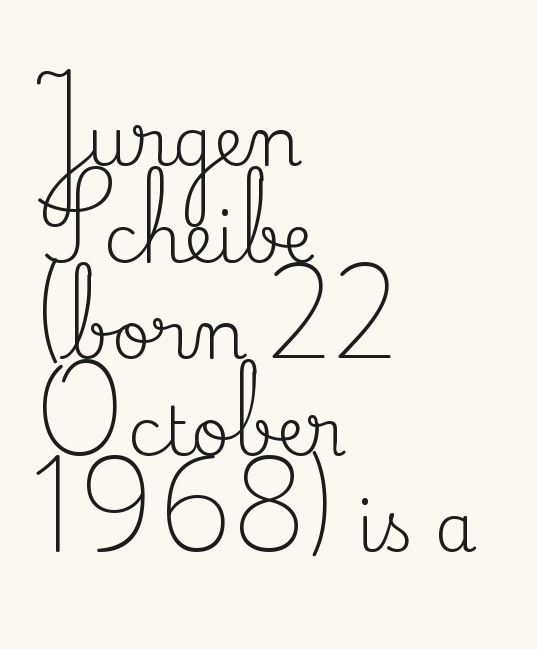
Q: Is the text bold? A: No.
Q: Is the text italic (slanted)? A: No, it is upright.
Q: Is the typeface a serif or a sans-serif typeface? A: Serif.
Q: Is the text underlined? A: No.
Q: How is the paragraph aligned? A: Left-aligned.
Q: Is the spacing between letters normal or unusually wide? A: Normal.
Q: Is the spacing between lines tight, normal or loose? A: Normal.
Q: Width (condensed, normal, or wide)? A: Normal.
Q: Stroke contrast? A: Medium.
Q: x-height? A: Small.
Q: Monospaced? A: No.
